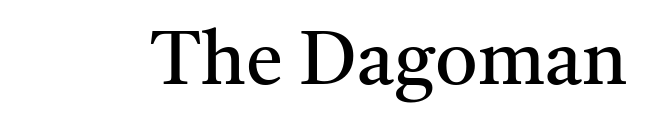
The image shows 75 px regular-weight serif type, upright; set normal letter spacing, not underlined; medium stroke contrast and a medium x-height.
